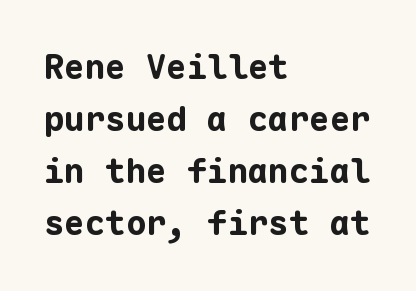
Nothing unusual about the tracking: characters are spaced as the font intends. Glance below the letters and you will spot only blank space. A typesetter would call this monospace, since all characters share one set width. Casual observation: everything's shoved over to the left. The lines sit at an ordinary, default distance from one another. Serifs: no, the terminals of the letterforms are clean.
